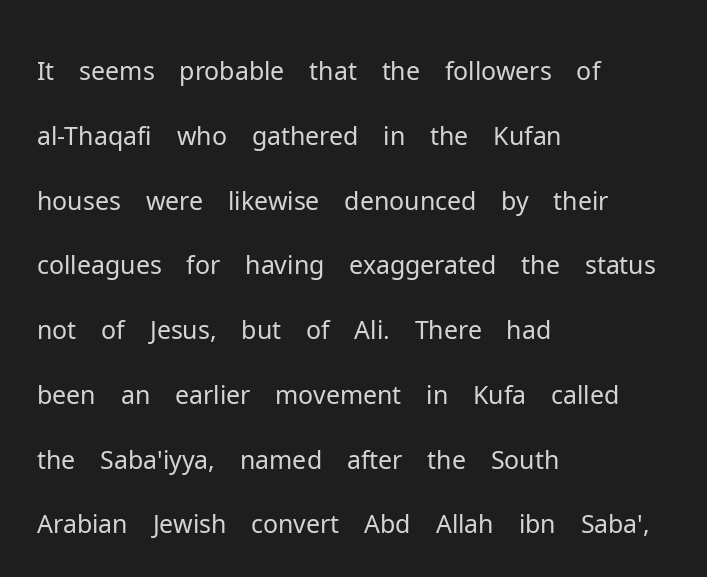
The image shows 51 px light sans-serif type, upright; set left-aligned, normal line spacing (1.27x), normal letter spacing, not underlined; low stroke contrast and a medium x-height.
